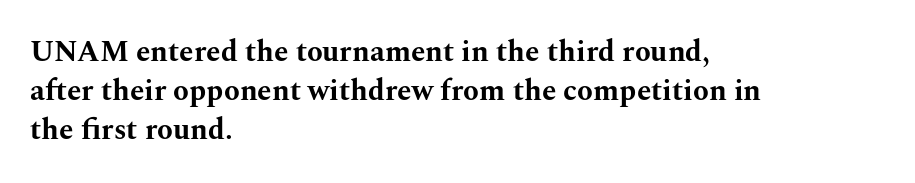
Q: Is the text bold? A: Yes.
Q: Is the text italic (slanted)? A: No, it is upright.
Q: Is the typeface a serif or a sans-serif typeface? A: Serif.
Q: Is the text underlined? A: No.
Q: How is the paragraph aligned? A: Left-aligned.
Q: Is the spacing between letters normal or unusually wide? A: Normal.
Q: Is the spacing between lines tight, normal or loose? A: Normal.
Q: Width (condensed, normal, or wide)? A: Wide.
Q: Stroke contrast? A: Medium.
Q: x-height? A: Medium.
Q: Monospaced? A: No.
